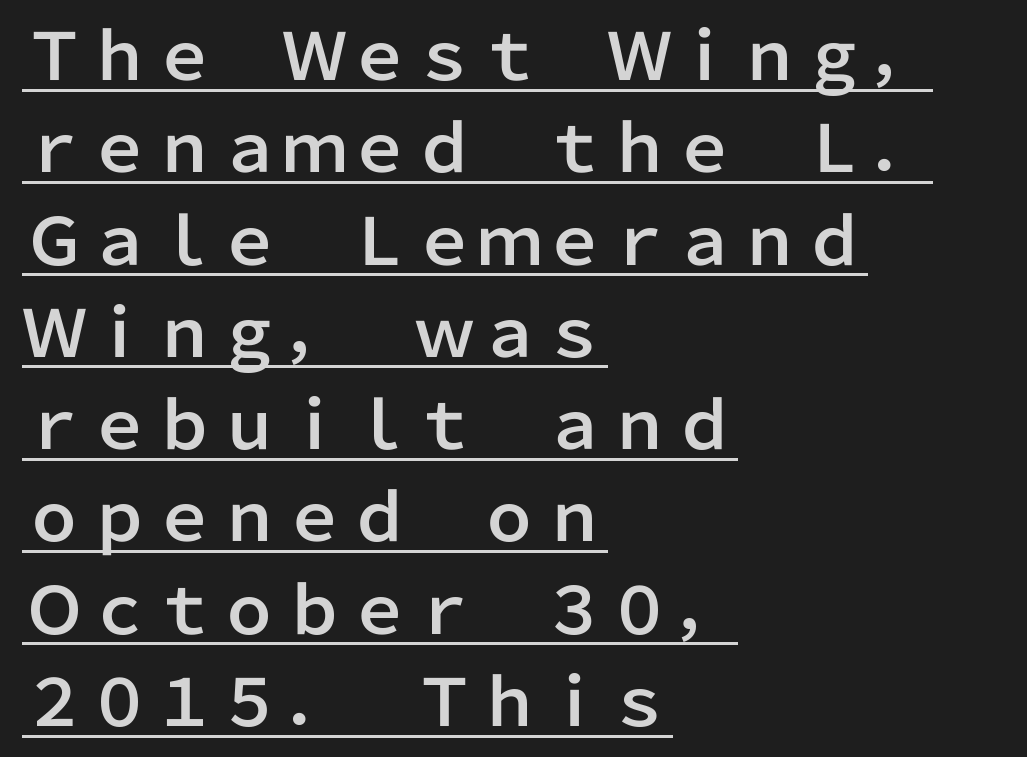
The image shows 65 px sans-serif type, upright; set left-aligned, normal line spacing (1.42x), normal letter spacing, underlined; low stroke contrast and a medium x-height.
